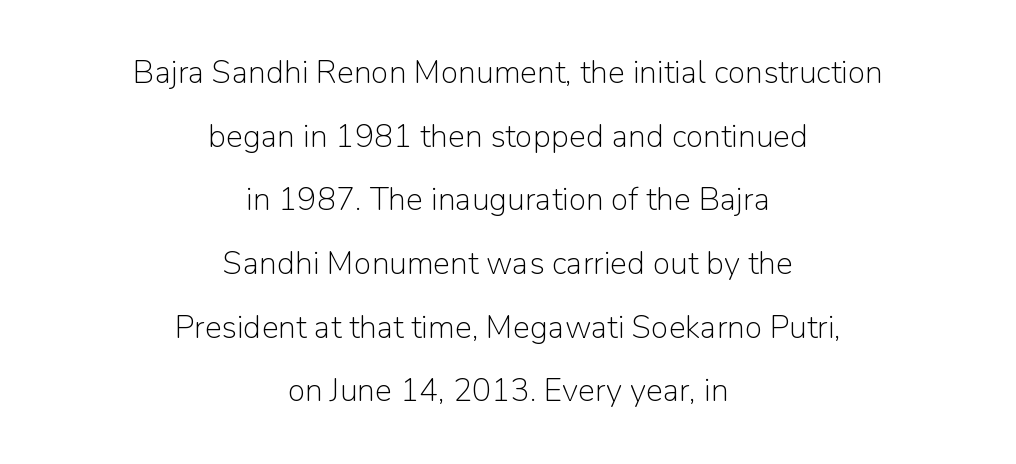
Q: Is the text bold? A: No.
Q: Is the text italic (slanted)? A: No, it is upright.
Q: Is the typeface a serif or a sans-serif typeface? A: Sans-serif.
Q: Is the text underlined? A: No.
Q: How is the paragraph aligned? A: Centered.
Q: Is the spacing between letters normal or unusually wide? A: Normal.
Q: Is the spacing between lines tight, normal or loose? A: Loose.
Q: Width (condensed, normal, or wide)? A: Normal.
Q: Stroke contrast? A: Low.
Q: x-height? A: Medium.
Q: Monospaced? A: No.
